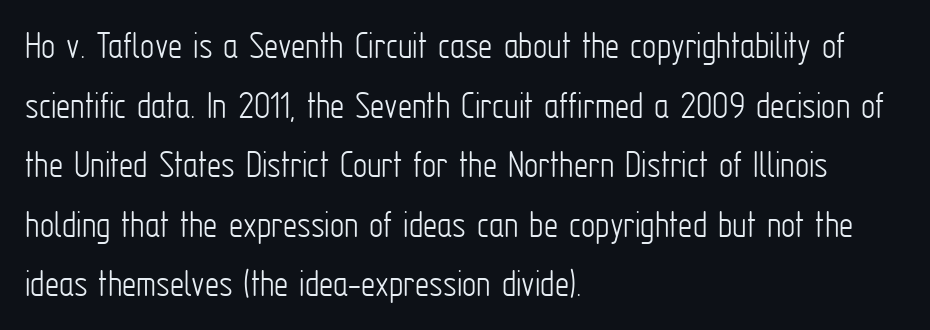
Q: Is the text bold? A: No.
Q: Is the text italic (slanted)? A: No, it is upright.
Q: Is the typeface a serif or a sans-serif typeface? A: Sans-serif.
Q: Is the text underlined? A: No.
Q: How is the paragraph aligned? A: Left-aligned.
Q: Is the spacing between letters normal or unusually wide? A: Normal.
Q: Is the spacing between lines tight, normal or loose? A: Normal.
Q: Width (condensed, normal, or wide)? A: Condensed.
Q: Stroke contrast? A: Low.
Q: x-height? A: Medium.
Q: Monospaced? A: No.
